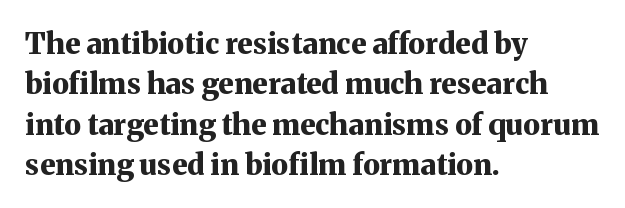
The image shows 29 px bold serif type, upright; set left-aligned, normal line spacing (1.39x), normal letter spacing, not underlined; medium stroke contrast and a medium x-height.
